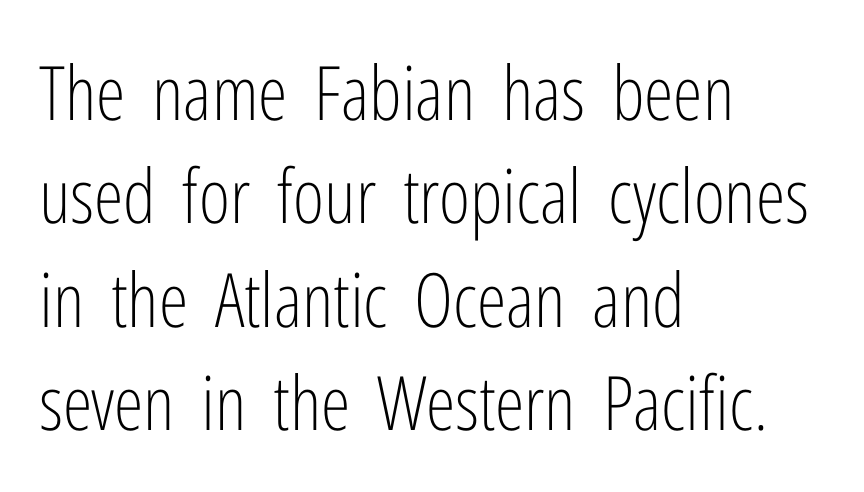
{"serif": "no", "italic": "no", "bold": "no", "weight": "light", "width": "condensed", "stroke_contrast": "low", "x_height": "medium", "monospaced": "no", "underline": "no", "align": "left", "line_spacing": "normal", "line_spacing_ratio": 1.38, "letter_spacing": "normal", "letter_spacing_em": 0.0, "glyph_px": 75}
